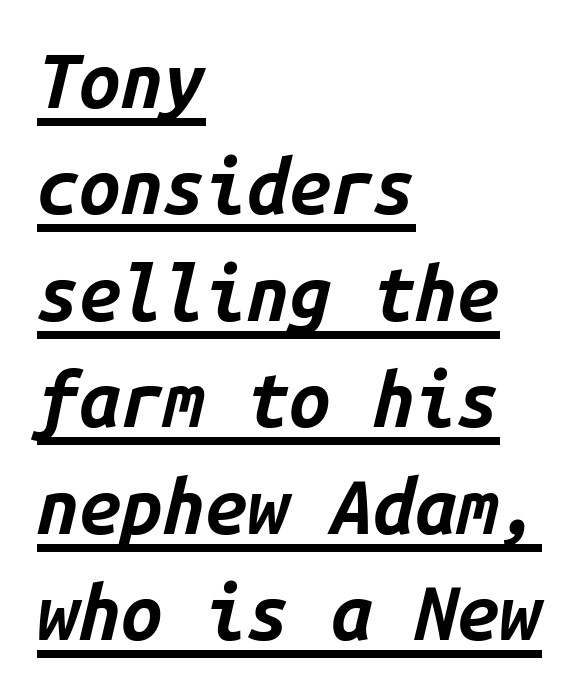
Q: Is the text bold? A: Yes.
Q: Is the text italic (slanted)? A: Yes, it leans right by about 14 degrees.
Q: Is the text underlined? A: Yes.
Q: How is the paragraph aligned? A: Left-aligned.
Q: Is the spacing between letters normal or unusually wide? A: Normal.
Q: Is the spacing between lines tight, normal or loose? A: Normal.
Q: Width (condensed, normal, or wide)? A: Normal.
Q: Stroke contrast? A: Low.
Q: x-height? A: Medium.
Q: Monospaced? A: Yes.
